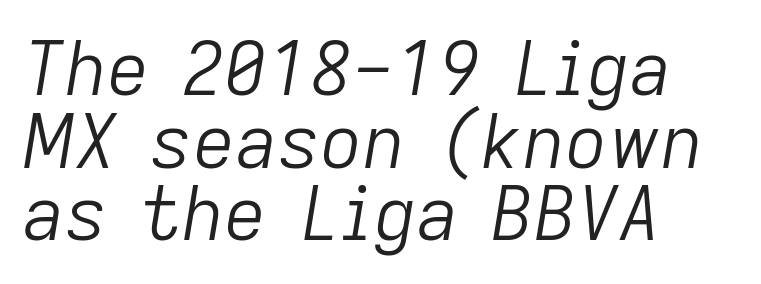
The image shows 74 px light type, italic (leaning right); set left-aligned, tight line spacing (0.98x), normal letter spacing, not underlined; low stroke contrast and a medium x-height.
